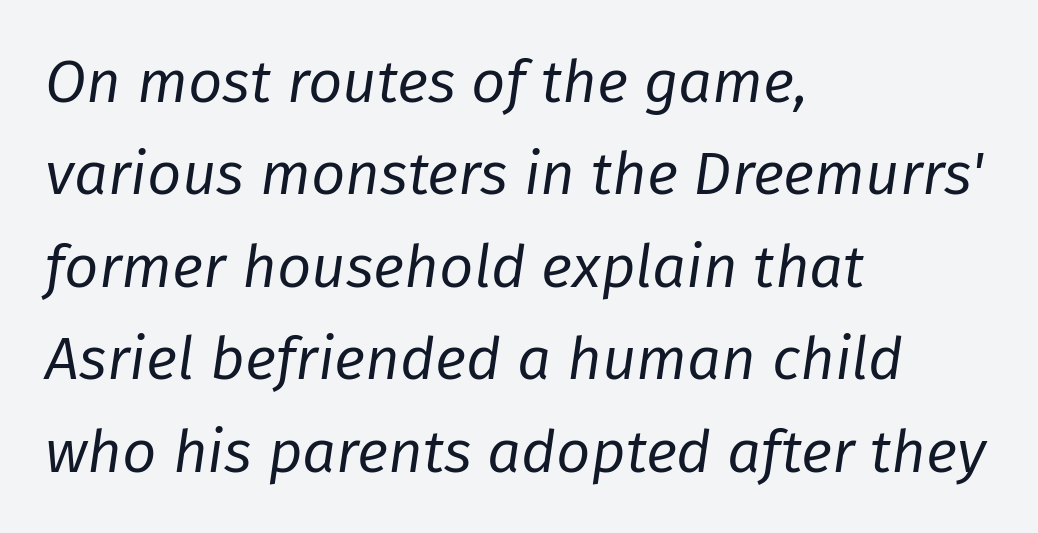
Q: Is the text bold? A: No.
Q: Is the text italic (slanted)? A: Yes, it leans right by about 8 degrees.
Q: Is the text underlined? A: No.
Q: How is the paragraph aligned? A: Left-aligned.
Q: Is the spacing between letters normal or unusually wide? A: Normal.
Q: Is the spacing between lines tight, normal or loose? A: Normal.
Q: Width (condensed, normal, or wide)? A: Normal.
Q: Stroke contrast? A: Low.
Q: x-height? A: Medium.
Q: Monospaced? A: No.
